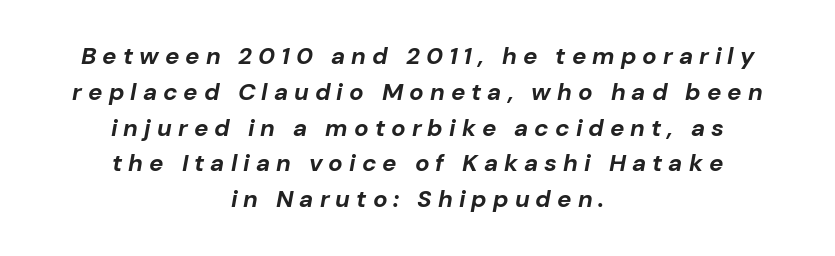
The space beneath each line is pristine and unruled. A normal amount of white space separates one row of letters from the next. Where is the straight margin? There isn't one; the lines are centered. Stroke thickness is high; the sample reads as a true bold.
